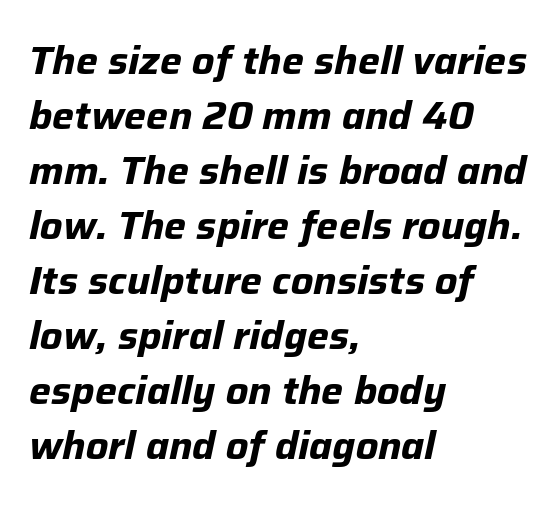
The image shows 39 px bold type, italic (leaning right); set left-aligned, normal line spacing (1.41x), normal letter spacing, not underlined; low stroke contrast and a medium x-height.
